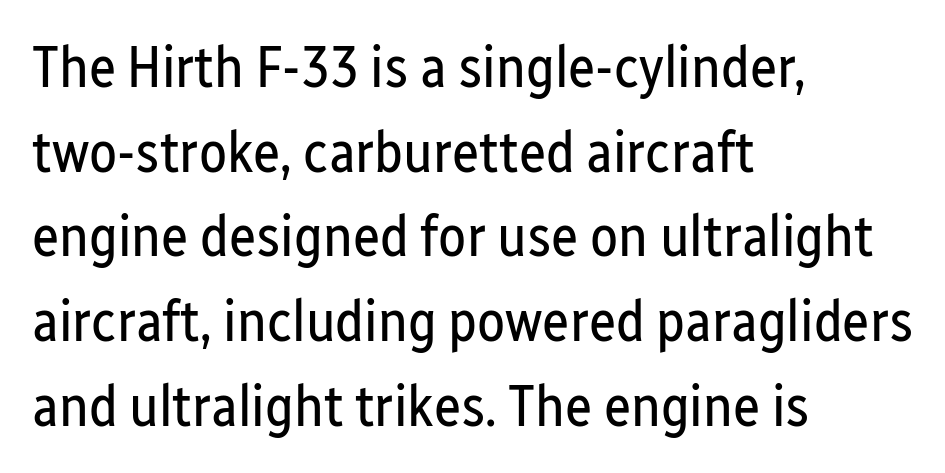
{"serif": "no", "italic": "no", "bold": "no", "weight": "regular", "width": "condensed", "stroke_contrast": "low", "x_height": "medium", "monospaced": "no", "underline": "no", "align": "left", "line_spacing": "normal", "line_spacing_ratio": 1.46, "letter_spacing": "normal", "letter_spacing_em": 0.0, "glyph_px": 58}
